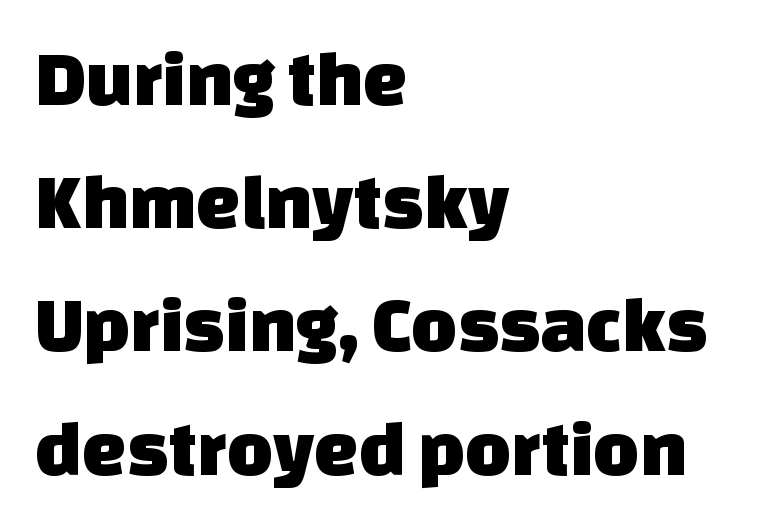
Q: Is the typeface a serif or a sans-serif typeface? A: Sans-serif.
Q: Is the text underlined? A: No.
Q: How is the paragraph aligned? A: Left-aligned.
Q: Is the spacing between letters normal or unusually wide? A: Normal.
Q: Is the spacing between lines tight, normal or loose? A: Normal.
Q: Width (condensed, normal, or wide)? A: Normal.
Q: Stroke contrast? A: Low.
Q: x-height? A: Large.
Q: Monospaced? A: No.
